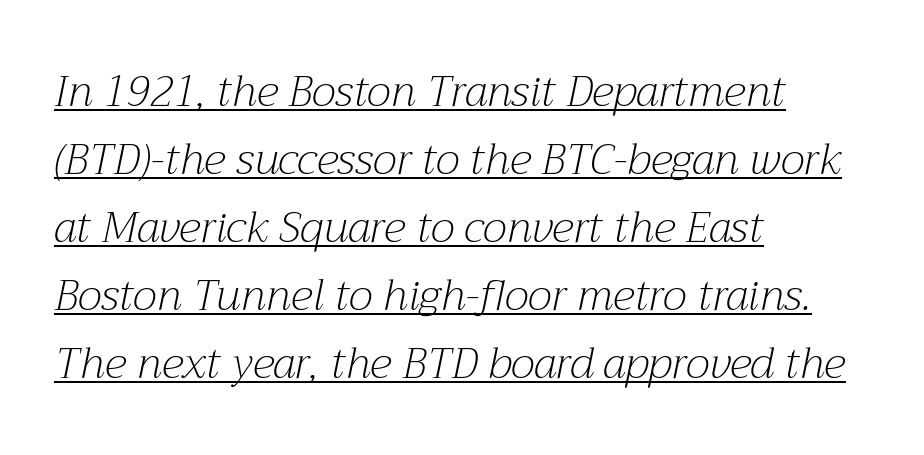
{"serif": "yes", "italic": "yes", "lean": "right", "slant_degrees": 12, "bold": "no", "weight": "light", "width": "normal", "stroke_contrast": "medium", "x_height": "medium", "monospaced": "no", "underline": "yes", "align": "left", "line_spacing": "normal", "line_spacing_ratio": 1.58, "letter_spacing": "normal", "letter_spacing_em": 0.0, "glyph_px": 43}
